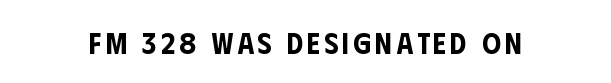
{"serif": "no", "italic": "no", "width": "condensed", "stroke_contrast": "low", "x_height": "large", "monospaced": "no", "underline": "no", "glyph_px": 30}
